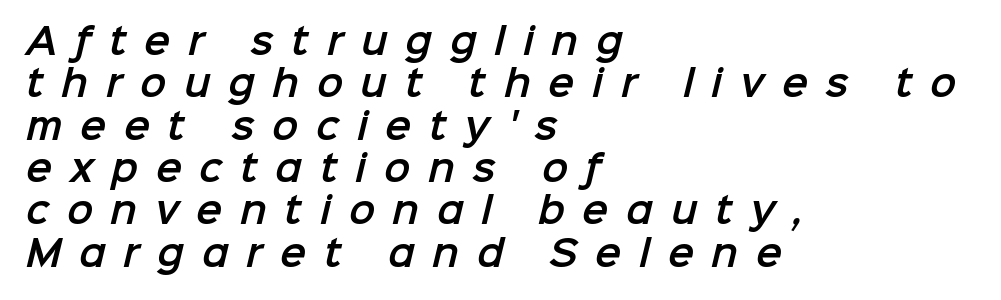
The image shows 35 px sans-serif type; set left-aligned, line spacing 1.21x, unusually wide letter spacing (+0.5 em), not underlined; low stroke contrast and a medium x-height.
